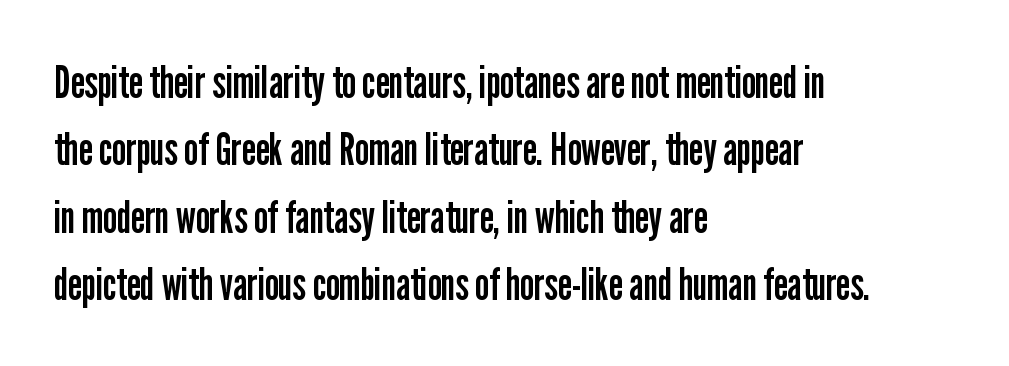
Q: Is the text bold? A: No.
Q: Is the text italic (slanted)? A: No, it is upright.
Q: Is the typeface a serif or a sans-serif typeface? A: Sans-serif.
Q: Is the text underlined? A: No.
Q: How is the paragraph aligned? A: Left-aligned.
Q: Is the spacing between letters normal or unusually wide? A: Normal.
Q: Is the spacing between lines tight, normal or loose? A: Normal.
Q: Width (condensed, normal, or wide)? A: Condensed.
Q: Stroke contrast? A: Low.
Q: x-height? A: Medium.
Q: Monospaced? A: No.
